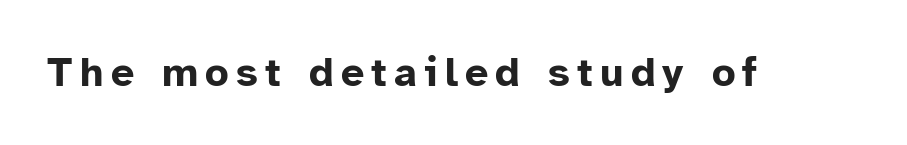
Q: Is the text bold? A: Yes.
Q: Is the text italic (slanted)? A: No, it is upright.
Q: Is the typeface a serif or a sans-serif typeface? A: Sans-serif.
Q: Is the text underlined? A: No.
Q: Width (condensed, normal, or wide)? A: Normal.
Q: Stroke contrast? A: Low.
Q: x-height? A: Medium.
Q: Monospaced? A: No.
